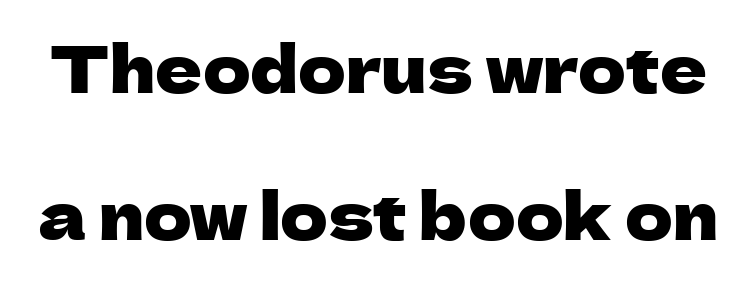
Q: Is the text italic (slanted)? A: No, it is upright.
Q: Is the typeface a serif or a sans-serif typeface? A: Sans-serif.
Q: Is the text underlined? A: No.
Q: Is the spacing between letters normal or unusually wide? A: Normal.
Q: Is the spacing between lines tight, normal or loose? A: Loose.
Q: Width (condensed, normal, or wide)? A: Normal.
Q: Stroke contrast? A: Low.
Q: x-height? A: Medium.
Q: Monospaced? A: No.
